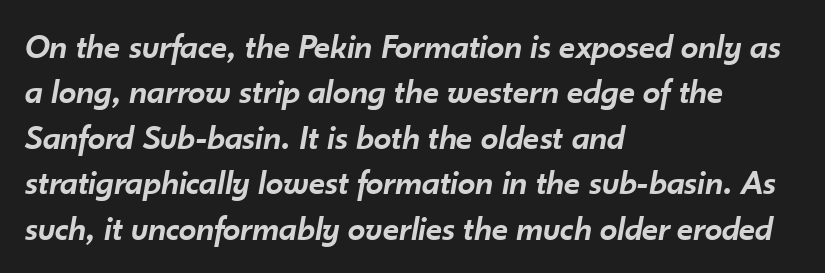
{"italic": "yes", "lean": "right", "slant_degrees": 10, "bold": "semi", "weight": "semibold", "width": "normal", "stroke_contrast": "low", "x_height": "small", "monospaced": "no", "underline": "no", "align": "left", "line_spacing": "normal", "line_spacing_ratio": 1.3, "letter_spacing": "normal", "letter_spacing_em": 0.0, "glyph_px": 35}
